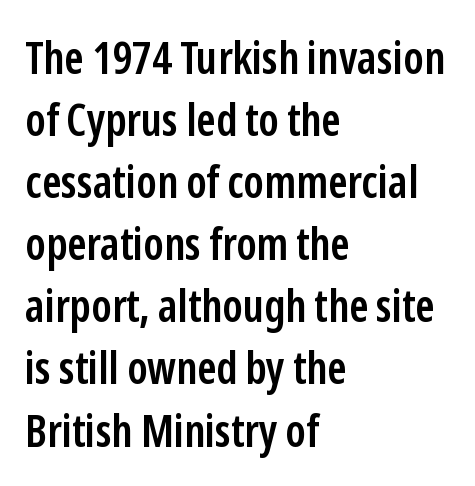
{"serif": "no", "italic": "no", "bold": "semi", "weight": "semibold", "width": "condensed", "stroke_contrast": "low", "x_height": "medium", "monospaced": "no", "underline": "no", "align": "left", "line_spacing": "normal", "line_spacing_ratio": 1.38, "letter_spacing": "normal", "letter_spacing_em": 0.0, "glyph_px": 45}
